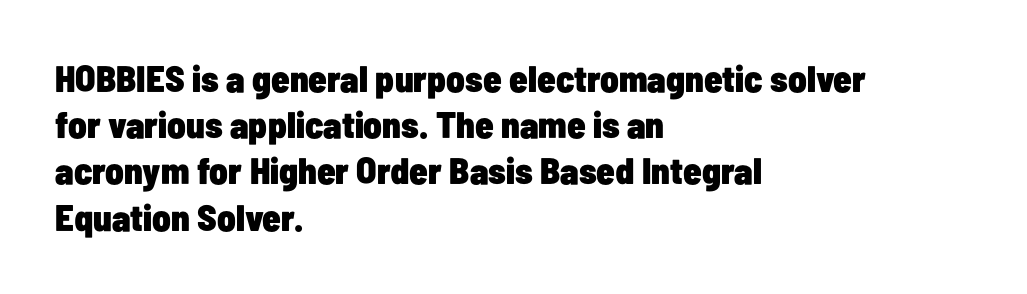
The image shows 37 px heavy, condensed sans-serif type, upright; set left-aligned, normal line spacing (1.25x), normal letter spacing, not underlined; low stroke contrast and a medium x-height.
